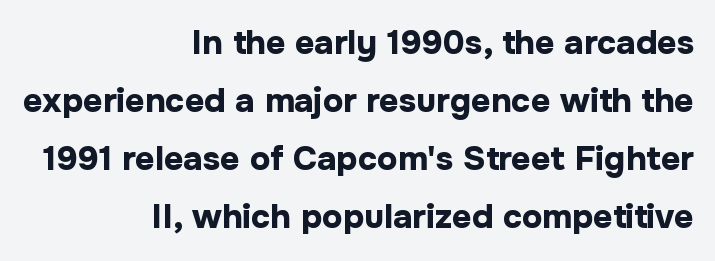
Q: Is the text bold? A: Yes.
Q: Is the text italic (slanted)? A: No, it is upright.
Q: Is the typeface a serif or a sans-serif typeface? A: Sans-serif.
Q: Is the text underlined? A: No.
Q: How is the paragraph aligned? A: Right-aligned.
Q: Is the spacing between letters normal or unusually wide? A: Normal.
Q: Width (condensed, normal, or wide)? A: Normal.
Q: Stroke contrast? A: Low.
Q: x-height? A: Medium.
Q: Monospaced? A: No.
